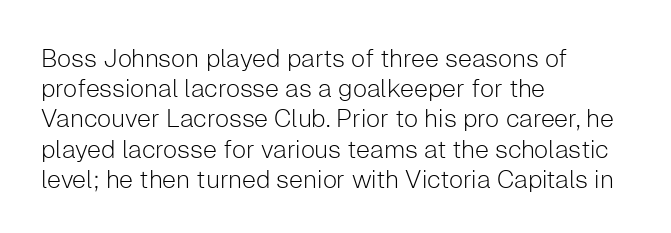
The image shows 25 px text type, upright; set left-aligned, line spacing 1.21x, normal letter spacing, not underlined.
